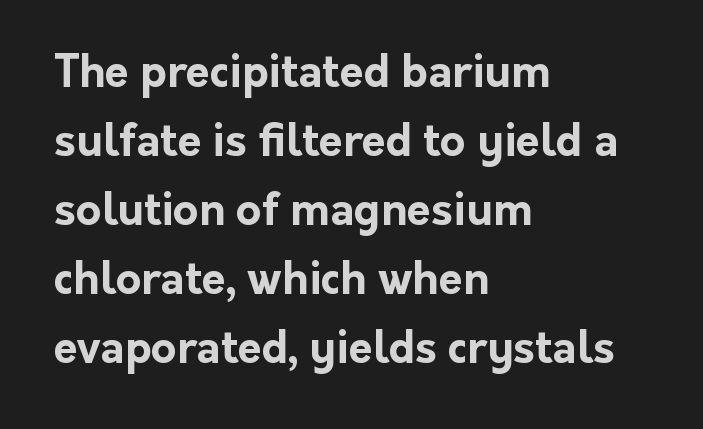
The image shows 44 px bold sans-serif type, upright; set left-aligned, normal line spacing (1.57x), normal letter spacing, not underlined; low stroke contrast and a medium x-height.
